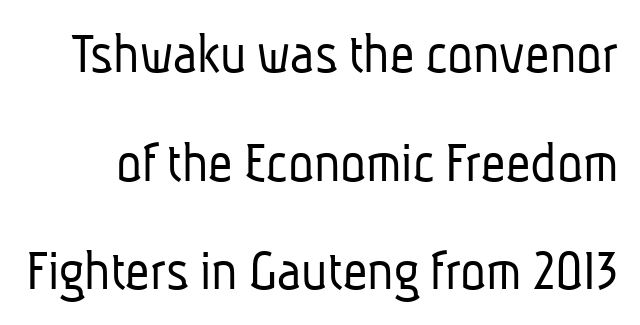
{"serif": "no", "bold": "no", "weight": "light", "width": "condensed", "stroke_contrast": "low", "x_height": "medium", "monospaced": "no", "underline": "no", "line_spacing_ratio": 1.81, "letter_spacing": "normal", "letter_spacing_em": 0.0, "glyph_px": 60}
